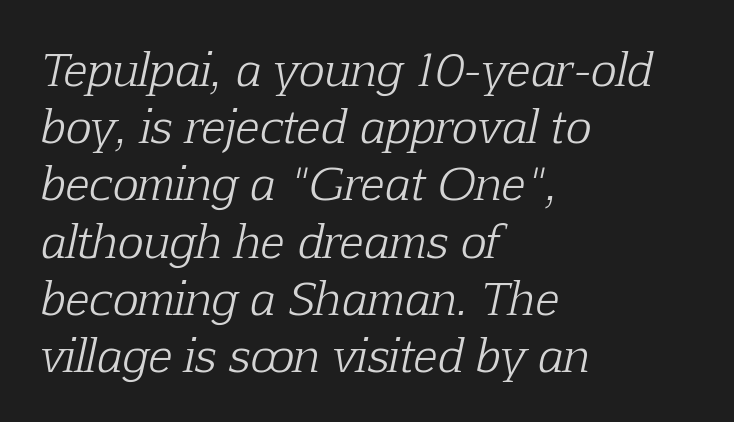
Q: Is the text bold? A: No.
Q: Is the text italic (slanted)? A: Yes, it leans right by about 12 degrees.
Q: Is the typeface a serif or a sans-serif typeface? A: Serif.
Q: Is the text underlined? A: No.
Q: How is the paragraph aligned? A: Left-aligned.
Q: Is the spacing between letters normal or unusually wide? A: Normal.
Q: Is the spacing between lines tight, normal or loose? A: Normal.
Q: Width (condensed, normal, or wide)? A: Normal.
Q: Stroke contrast? A: Low.
Q: x-height? A: Medium.
Q: Monospaced? A: No.
